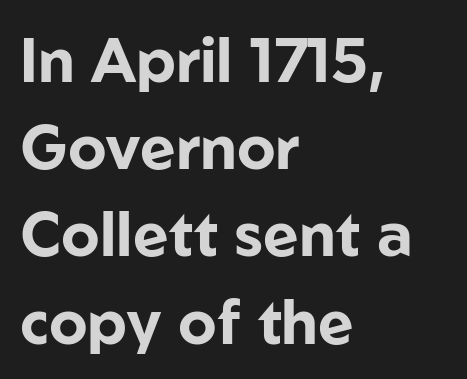
The image shows 61 px bold sans-serif type, upright; set left-aligned, normal line spacing (1.43x), normal letter spacing, not underlined; low stroke contrast and a medium x-height.
